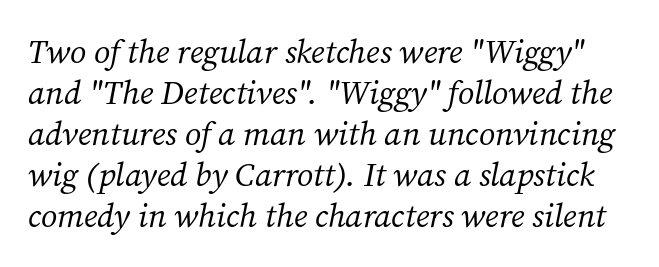
Q: Is the text bold? A: No.
Q: Is the text italic (slanted)? A: Yes, it leans right by about 12 degrees.
Q: Is the typeface a serif or a sans-serif typeface? A: Serif.
Q: Is the text underlined? A: No.
Q: Is the spacing between letters normal or unusually wide? A: Normal.
Q: Width (condensed, normal, or wide)? A: Normal.
Q: Stroke contrast? A: Medium.
Q: x-height? A: Medium.
Q: Monospaced? A: No.
